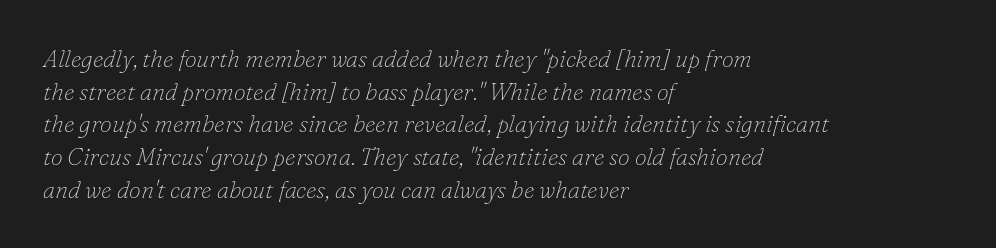
The image shows 24 px text type, italic (leaning right); set left-aligned, normal line spacing (1.36x), normal letter spacing, not underlined.
